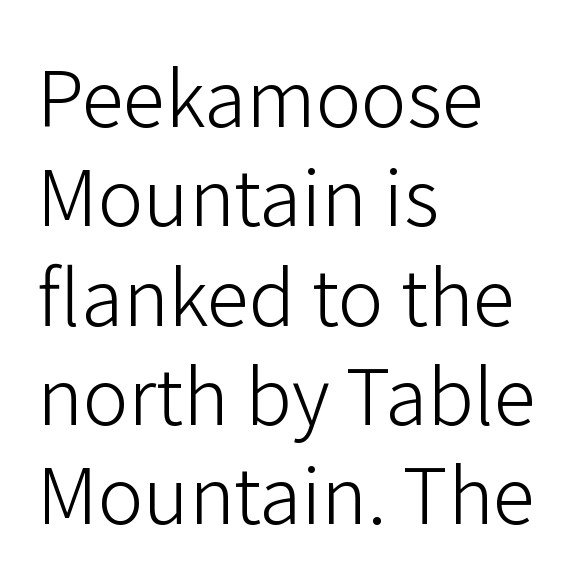
Q: Is the text bold? A: No.
Q: Is the text italic (slanted)? A: No, it is upright.
Q: Is the typeface a serif or a sans-serif typeface? A: Sans-serif.
Q: Is the text underlined? A: No.
Q: How is the paragraph aligned? A: Left-aligned.
Q: Is the spacing between letters normal or unusually wide? A: Normal.
Q: Is the spacing between lines tight, normal or loose? A: Normal.
Q: Width (condensed, normal, or wide)? A: Normal.
Q: Stroke contrast? A: Low.
Q: x-height? A: Medium.
Q: Monospaced? A: No.
